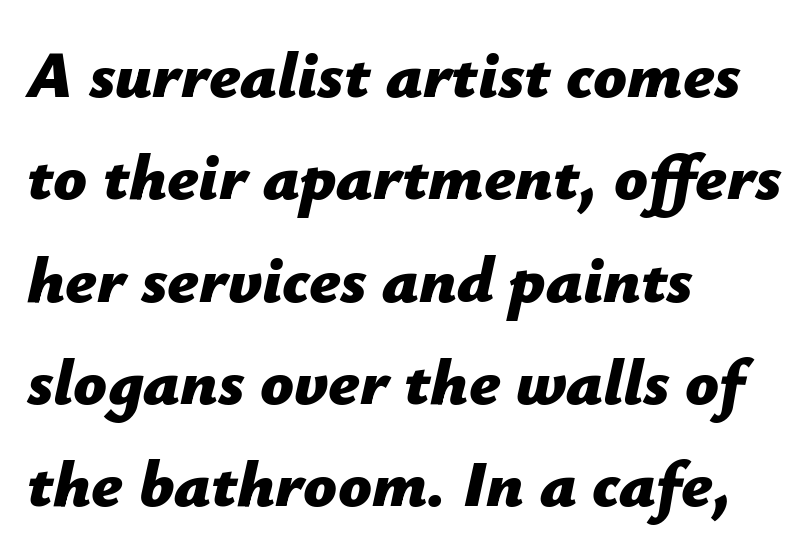
Q: Is the text bold? A: Yes.
Q: Is the text italic (slanted)? A: Yes, it leans right by about 12 degrees.
Q: Is the text underlined? A: No.
Q: How is the paragraph aligned? A: Left-aligned.
Q: Is the spacing between letters normal or unusually wide? A: Normal.
Q: Is the spacing between lines tight, normal or loose? A: Normal.
Q: Width (condensed, normal, or wide)? A: Normal.
Q: Stroke contrast? A: Low.
Q: x-height? A: Medium.
Q: Monospaced? A: No.
